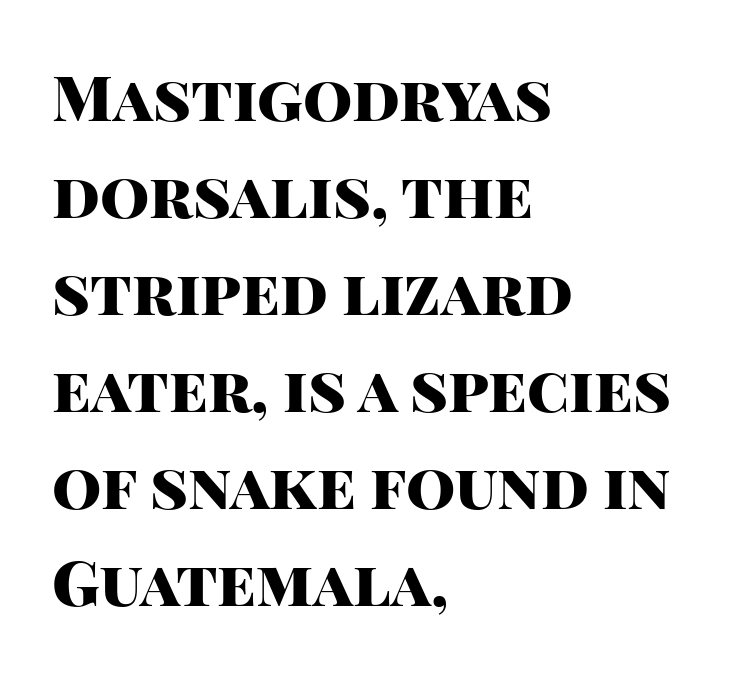
{"serif": "no", "italic": "no", "bold": "yes", "weight": "heavy", "width": "normal", "stroke_contrast": "high", "x_height": "large", "monospaced": "no", "underline": "no", "align": "left", "line_spacing": "normal", "line_spacing_ratio": 1.54, "letter_spacing": "normal", "letter_spacing_em": 0.0, "glyph_px": 63}
